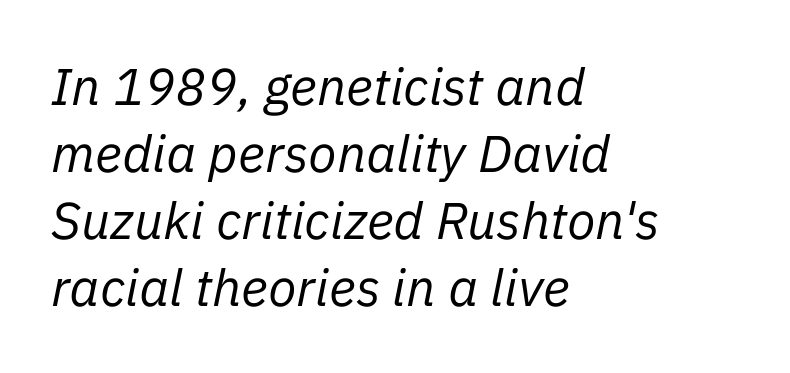
Would a proofreader flag this as italicized? Yes. Regarding leading, the lines here are spaced in the standard way. The passage shown is typed in a proportional face where columns would drift. All the whitespace from short lines collects on the right. Honestly, there is no underline to notice here at all.
